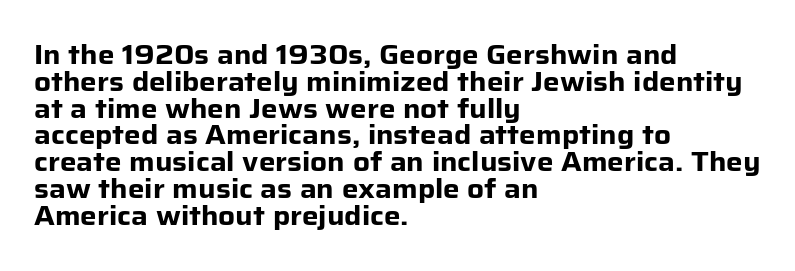
The image shows 26 px bold type, upright; set left-aligned, tight line spacing (1.03x), normal letter spacing, not underlined.
